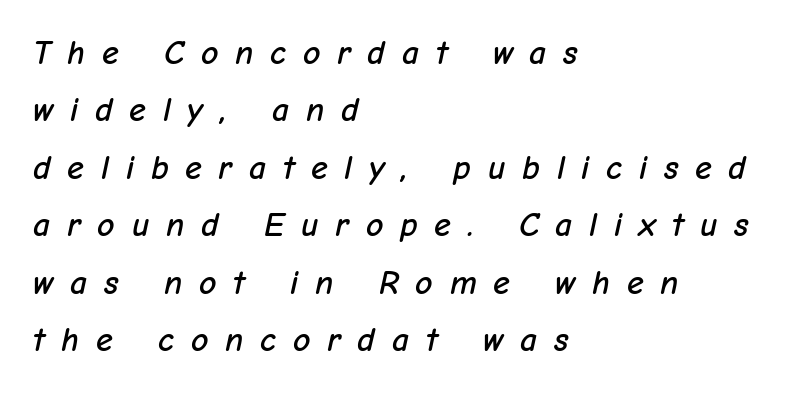
{"italic": "yes", "lean": "right", "slant_degrees": 12, "width": "normal", "stroke_contrast": "low", "x_height": "medium", "monospaced": "no", "underline": "no", "align": "left", "line_spacing": "normal", "line_spacing_ratio": 1.69, "letter_spacing": "wide", "letter_spacing_em": 0.49, "glyph_px": 34}
